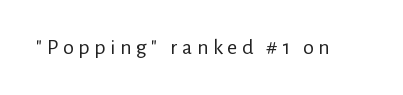
{"italic": "no", "bold": "no", "underline": "no", "letter_spacing": "wide", "letter_spacing_em": 0.21, "glyph_px": 22}
